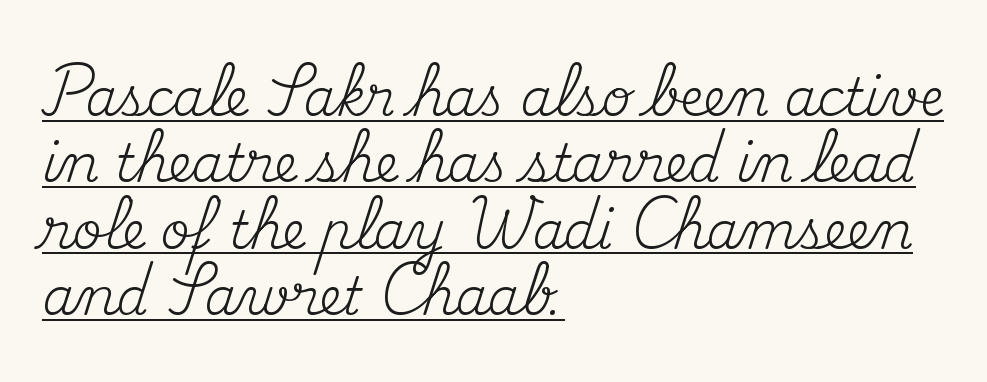
Q: Is the text bold? A: No.
Q: Is the text italic (slanted)? A: Yes.
Q: Is the typeface a serif or a sans-serif typeface? A: Serif.
Q: Is the text underlined? A: Yes.
Q: How is the paragraph aligned? A: Left-aligned.
Q: Is the spacing between letters normal or unusually wide? A: Normal.
Q: Is the spacing between lines tight, normal or loose? A: Normal.
Q: Width (condensed, normal, or wide)? A: Normal.
Q: Stroke contrast? A: Medium.
Q: x-height? A: Small.
Q: Monospaced? A: No.
